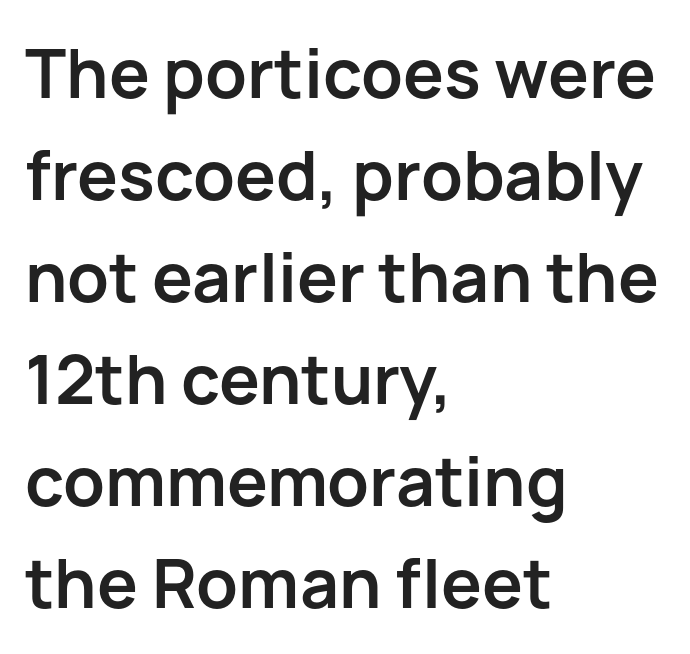
{"serif": "no", "italic": "no", "bold": "yes", "weight": "semibold", "width": "normal", "stroke_contrast": "low", "x_height": "medium", "monospaced": "no", "underline": "no", "align": "left", "line_spacing": "normal", "line_spacing_ratio": 1.5, "letter_spacing": "normal", "letter_spacing_em": 0.0, "glyph_px": 68}
